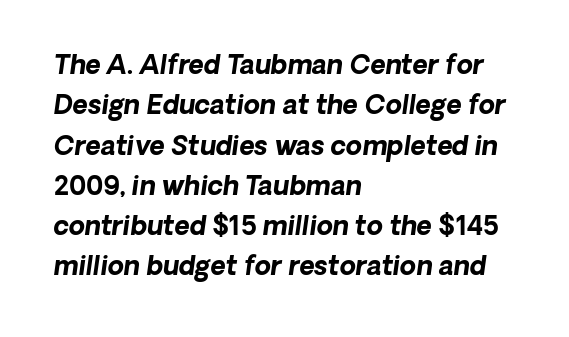
{"bold": "yes", "underline": "no", "align": "left", "line_spacing": "normal", "line_spacing_ratio": 1.55, "letter_spacing": "normal", "letter_spacing_em": 0.0, "glyph_px": 26}
